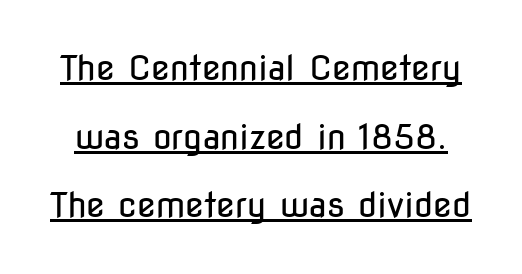
{"serif": "no", "italic": "no", "bold": "no", "weight": "regular", "width": "condensed", "stroke_contrast": "low", "x_height": "medium", "monospaced": "no", "underline": "yes", "line_spacing": "loose", "line_spacing_ratio": 2.02, "letter_spacing": "normal", "letter_spacing_em": 0.0, "glyph_px": 34}
